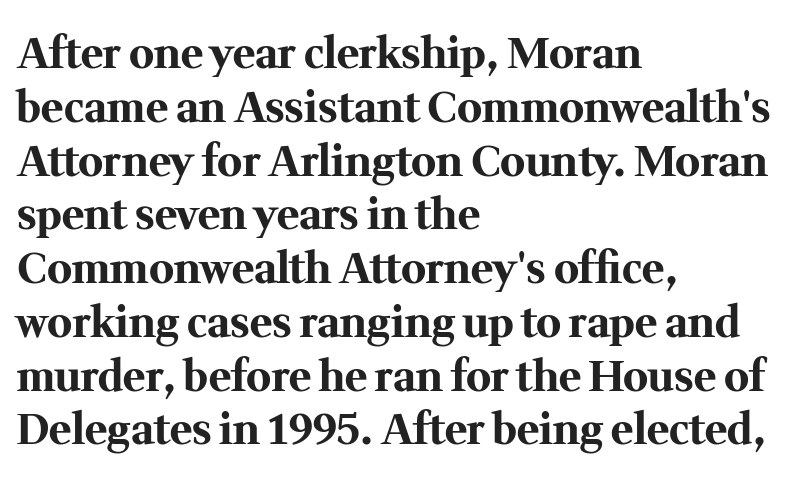
{"serif": "yes", "italic": "no", "bold": "yes", "weight": "bold", "width": "normal", "stroke_contrast": "medium", "x_height": "medium", "monospaced": "no", "underline": "no", "align": "left", "line_spacing": "normal", "line_spacing_ratio": 1.28, "letter_spacing": "normal", "letter_spacing_em": 0.0, "glyph_px": 42}
